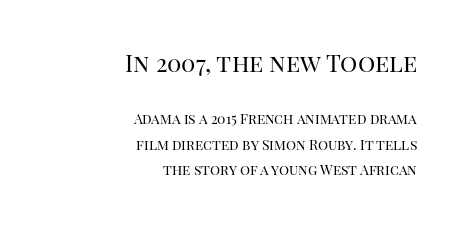
{"italic": "no", "bold": "no", "underline": "no", "align": "right", "line_spacing_ratio": 1.8, "letter_spacing": "normal", "letter_spacing_em": 0.0, "larger_block": "first", "size_ratio": 1.71, "glyph_px": 24}
